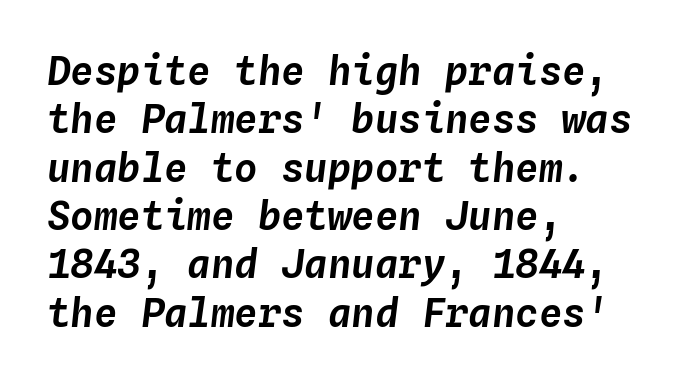
The image shows 39 px text type, italic (leaning right), monospaced; set left-aligned, line spacing 1.24x, normal letter spacing, not underlined; low stroke contrast and a medium x-height.
